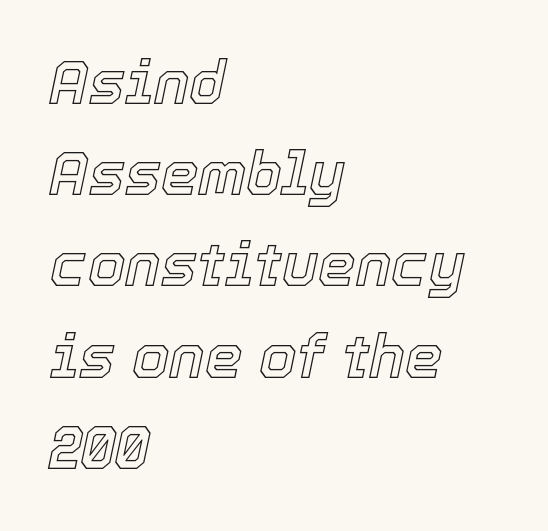
The image shows 60 px text type, italic (leaning right); set left-aligned, normal line spacing (1.52x), normal letter spacing, not underlined; a medium x-height.
